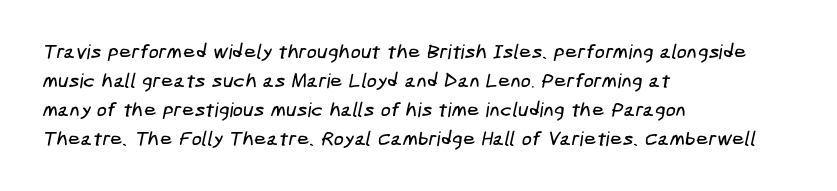
This rendering leaves character spacing at its baseline value. Each new line begins a customary step beneath the previous one. Where is the straight margin? On the left. Glance below the letters and you will spot only blank space.
